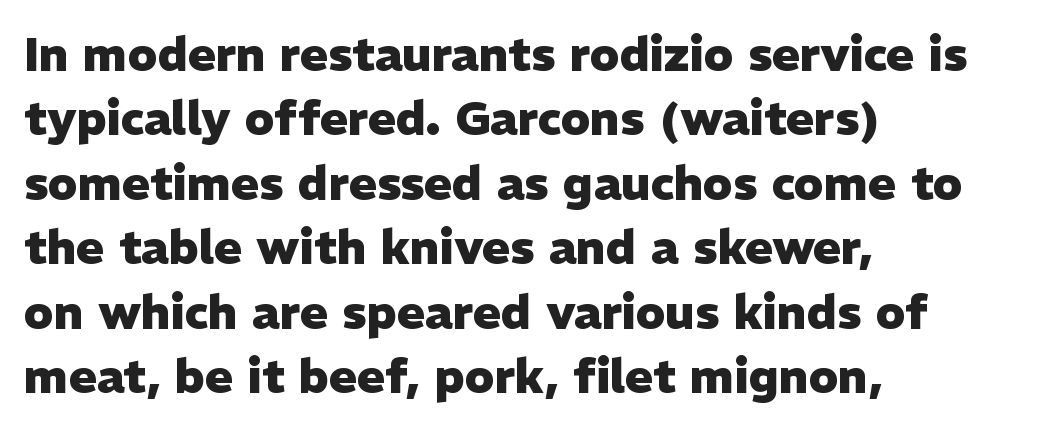
Strokes here are thick enough to call this a true bold. Descenders hang freely into open space. Leading matches the norm, producing a regular column. Style check: upright. Left-aligned paragraph, ragged on the right.
